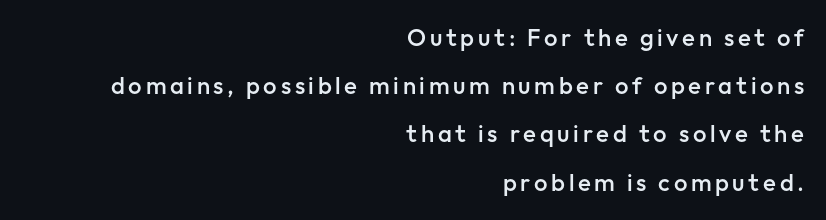
{"italic": "no", "bold": "semi", "underline": "no", "align": "right", "line_spacing": "loose", "line_spacing_ratio": 2.01, "glyph_px": 24}
